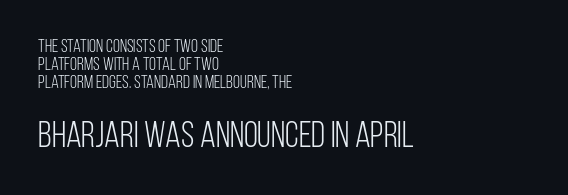
This sample is left-justified, so line endings fall wherever the words run out. There is no visible air inserted between adjacent glyphs. These lines are rendered in a variable-pitch font. Is there any slant? The stems are plumb. Lines of text with bare space underneath.
